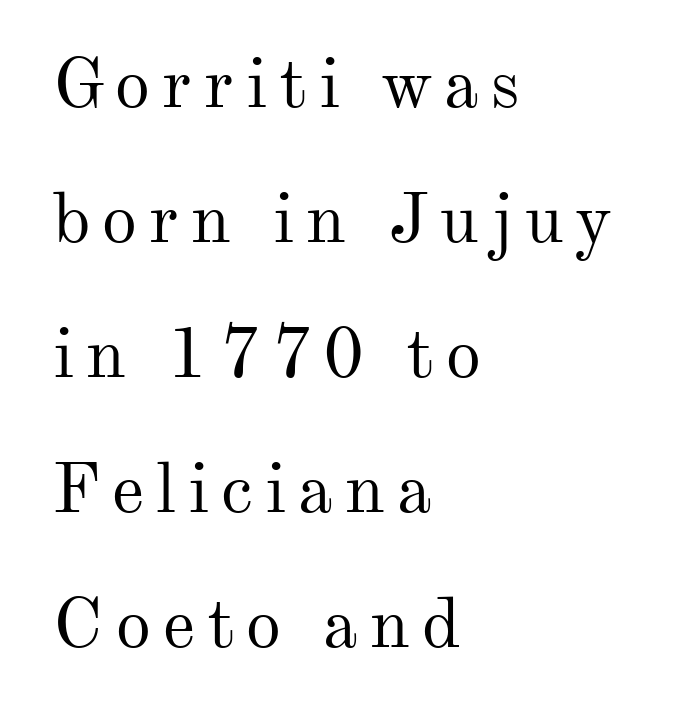
{"serif": "yes", "italic": "no", "bold": "no", "weight": "regular", "width": "normal", "stroke_contrast": "medium", "x_height": "small", "monospaced": "no", "underline": "no", "align": "left", "line_spacing": "loose", "line_spacing_ratio": 1.93, "glyph_px": 70}
